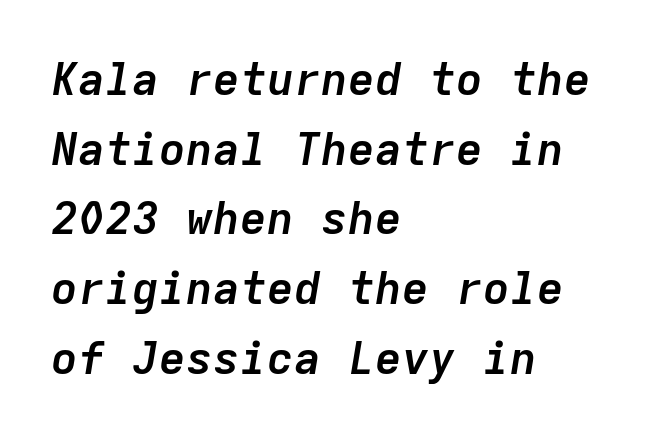
Q: Is the text bold? A: Yes.
Q: Is the text italic (slanted)? A: Yes, it leans right by about 9 degrees.
Q: Is the text underlined? A: No.
Q: How is the paragraph aligned? A: Left-aligned.
Q: Is the spacing between letters normal or unusually wide? A: Normal.
Q: Is the spacing between lines tight, normal or loose? A: Normal.
Q: Width (condensed, normal, or wide)? A: Normal.
Q: Stroke contrast? A: Low.
Q: x-height? A: Medium.
Q: Monospaced? A: Yes.
